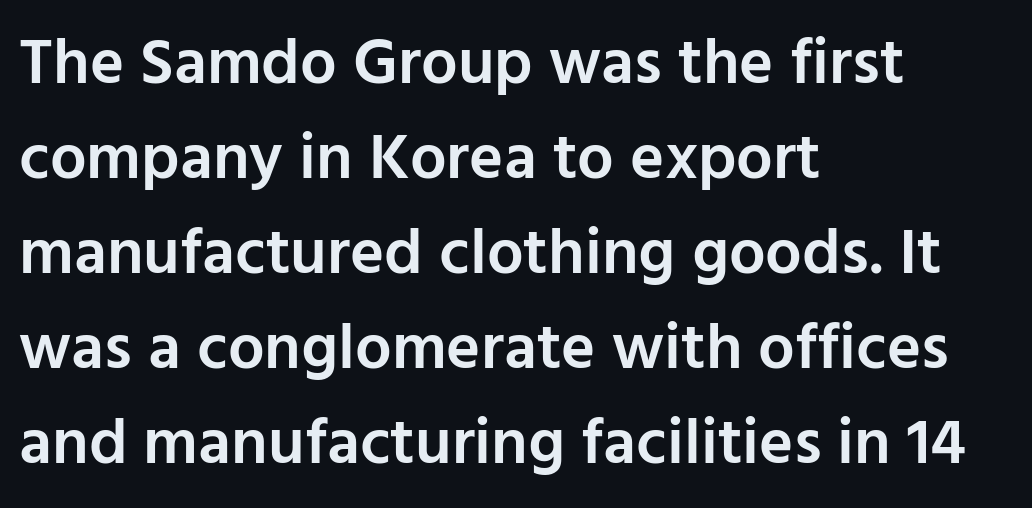
The image shows 65 px semibold sans-serif type, upright; set left-aligned, normal line spacing (1.46x), normal letter spacing, not underlined; low stroke contrast and a medium x-height.
